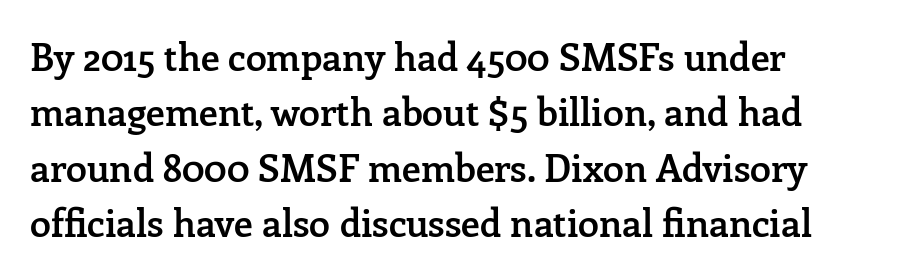
Bare-footed words on every line. Do the characters align in a grid? No, the font is proportional. Horizontal bands of white between lines are of average thickness. Look at the tracking — it's just the regular setting, nothing added. Quick note: not italic, upright. Are there feet on the stems? There are — it's a serif.
